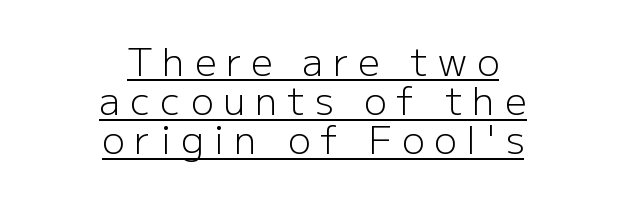
Does the leading feel generous? Not at all — it's pinched. Typeset on center — no edge is straight. Caption: face not bold, strokes unweighted. Compared with typical body copy, the letter spacing here is much looser.
